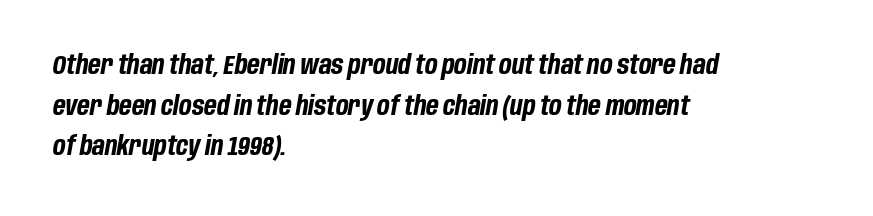
The image shows 26 px bold type, italic (leaning right); set left-aligned, normal line spacing (1.56x), normal letter spacing, not underlined.
